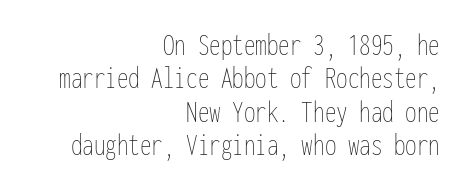
The image shows 33 px thin, condensed type, upright, monospaced; set right-aligned, tight line spacing (1.01x), normal letter spacing, not underlined; low stroke contrast and a medium x-height.
